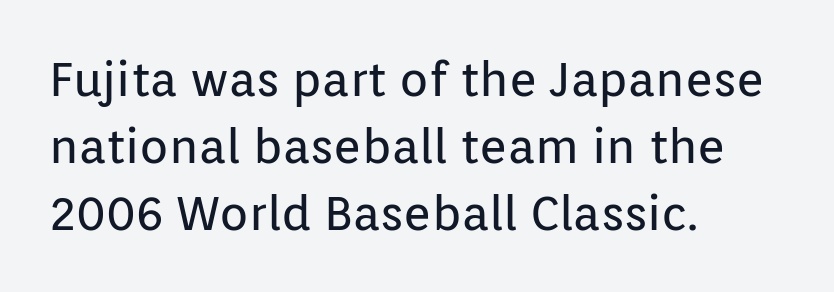
Q: Is the text bold? A: No.
Q: Is the text italic (slanted)? A: No, it is upright.
Q: Is the typeface a serif or a sans-serif typeface? A: Sans-serif.
Q: Is the text underlined? A: No.
Q: How is the paragraph aligned? A: Left-aligned.
Q: Is the spacing between letters normal or unusually wide? A: Normal.
Q: Is the spacing between lines tight, normal or loose? A: Normal.
Q: Width (condensed, normal, or wide)? A: Normal.
Q: Stroke contrast? A: Low.
Q: x-height? A: Medium.
Q: Monospaced? A: No.
